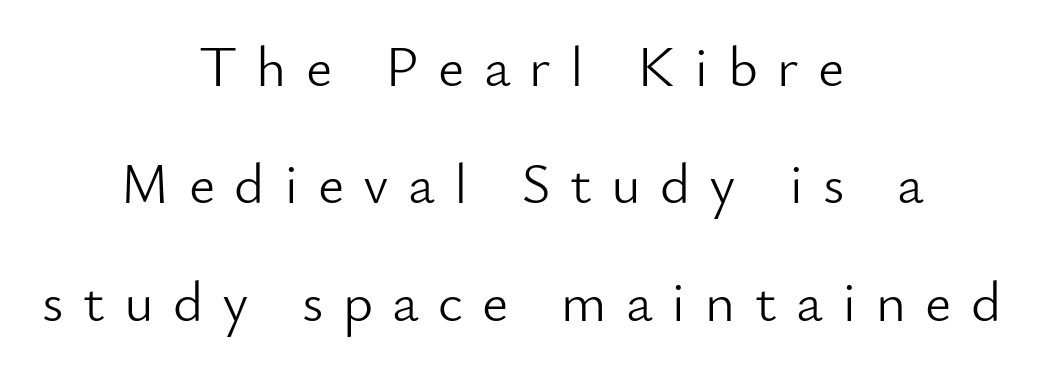
Interline gaps are noticeably wide in this sample. It's the straight-up-and-down kind of type. A bare baseline throughout the passage. Notice how the passage keeps no hard edge, just a central spine. Spacing between characters has been opened up far beyond the box default. Character widths vary here, with narrow letters taking less room than wide ones.
